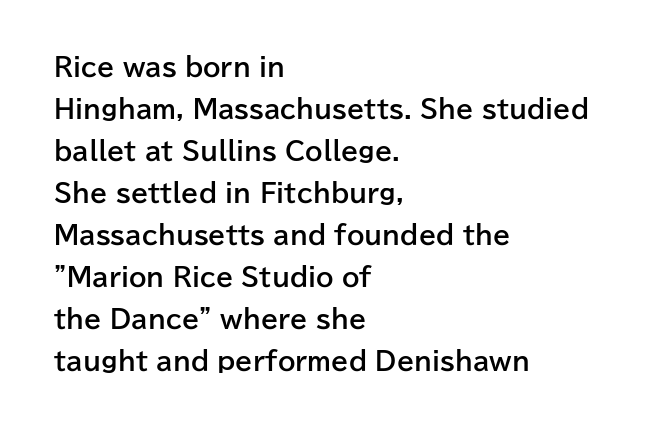
{"italic": "no", "bold": "yes", "underline": "no", "align": "left", "line_spacing": "normal", "line_spacing_ratio": 1.68, "letter_spacing": "normal", "letter_spacing_em": 0.0, "glyph_px": 25}
